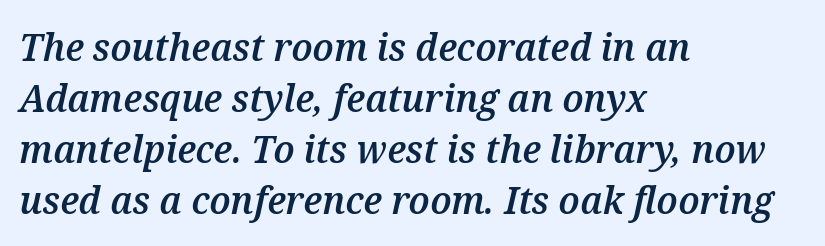
A clean baseline with only descenders dipping below it. Moderately thickened strokes mark this as semibold type. These lines sit exactly where default settings would place them. The rendering anchors every line to the left-hand side.
